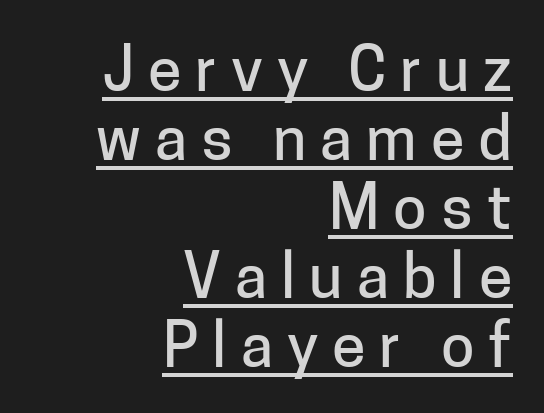
{"serif": "no", "italic": "no", "width": "normal", "stroke_contrast": "low", "x_height": "medium", "monospaced": "no", "underline": "yes", "align": "right", "line_spacing": "tight", "line_spacing_ratio": 1.13, "letter_spacing": "wide", "letter_spacing_em": 0.23, "glyph_px": 61}
